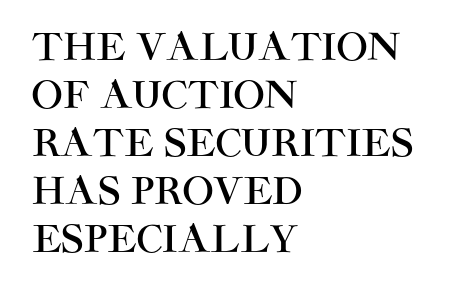
The image shows 37 px sans-serif type, upright; set left-aligned, normal line spacing (1.3x), normal letter spacing, not underlined; high stroke contrast and a large x-height.
